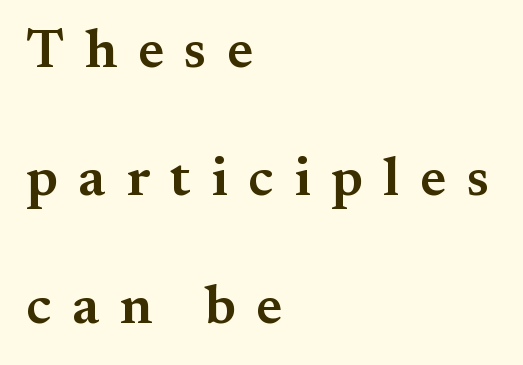
Horizontally, the lines are justified to the leading edge only. This sample uses expanded letter spacing, leaving extra air between glyphs. You could not count columns in this text — the font is proportionally spaced. The lines are spread far apart with generous leading.
